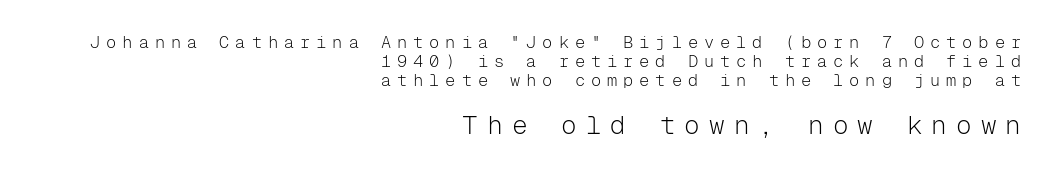
{"italic": "no", "bold": "no", "underline": "no", "align": "right", "line_spacing": "tight", "line_spacing_ratio": 1.11, "letter_spacing": "wide", "letter_spacing_em": 0.35, "larger_block": "second", "size_ratio": 1.53, "glyph_px": 26}
